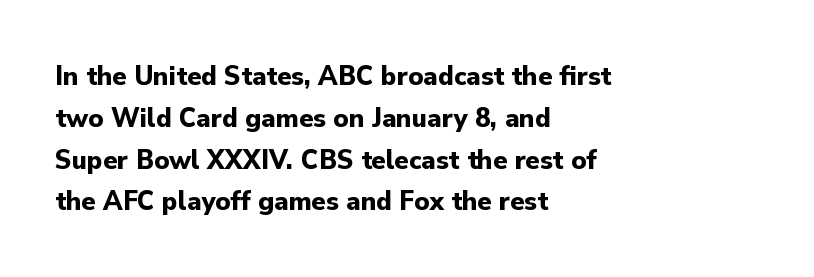
The image shows 29 px bold sans-serif type, upright; set left-aligned, normal line spacing (1.44x), normal letter spacing, not underlined; low stroke contrast and a small x-height.
